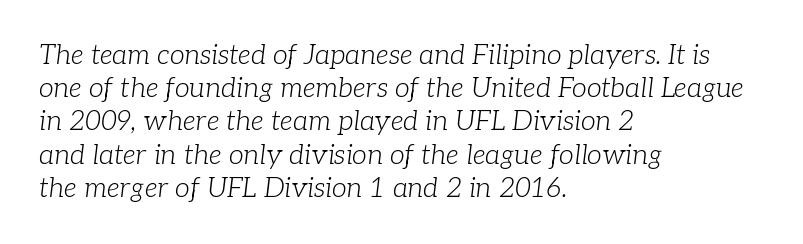
Plain, unruled lines of type. The ragged edge is on the right, which tells us the setting is flush left. Letters have the restrained weight of plain body copy at most. The typography opts for an oblique posture over an upright one. You could call the tracking neutral — neither tight nor loose.
